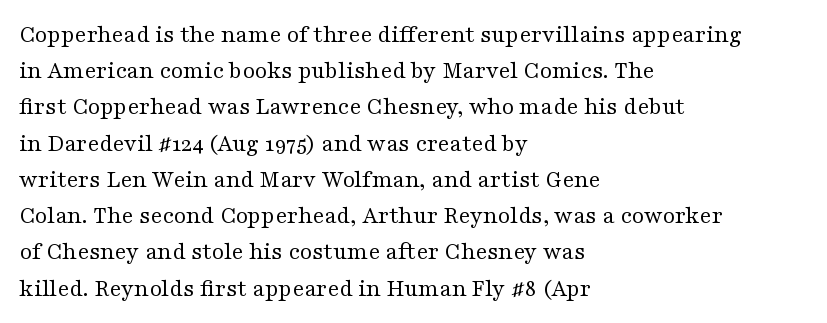
{"italic": "no", "bold": "no", "underline": "no", "align": "left", "line_spacing": "normal", "line_spacing_ratio": 1.45, "letter_spacing": "normal", "letter_spacing_em": 0.0, "glyph_px": 25}
